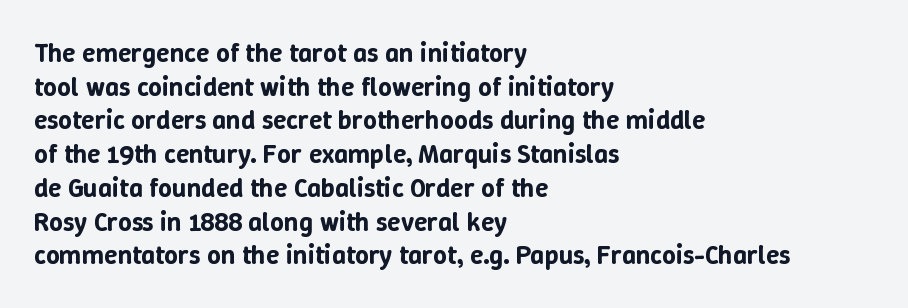
This is the regular roman posture of the typeface. Does extra space separate the letters? No, they use regular spacing. One-word summary of the alignment: left. How would I describe the line gaps? Plain and ordinary.
